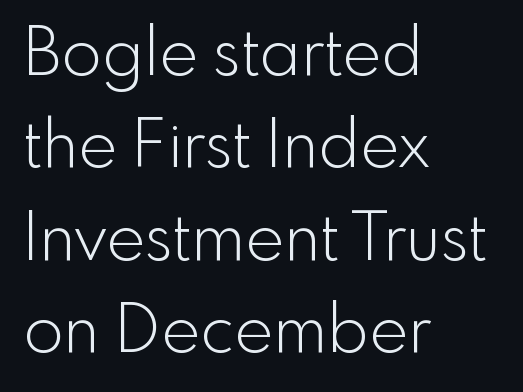
The image shows 66 px light sans-serif type, upright; set left-aligned, normal line spacing (1.4x), normal letter spacing, not underlined; a small x-height.
